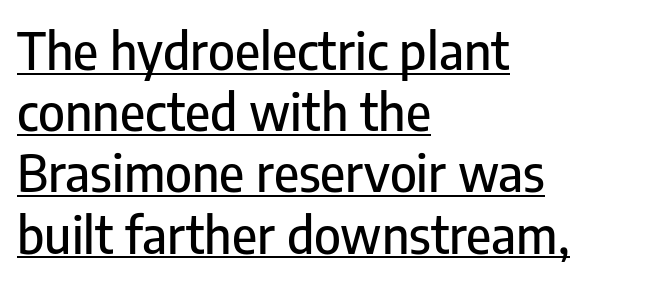
The image shows 51 px condensed sans-serif type, upright; set left-aligned, line spacing 1.2x, normal letter spacing, underlined; low stroke contrast and a medium x-height.
